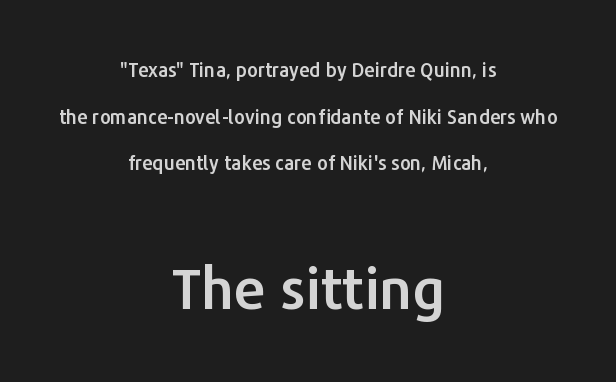
Q: Is the text italic (slanted)? A: No, it is upright.
Q: Is the typeface a serif or a sans-serif typeface? A: Sans-serif.
Q: Is the text underlined? A: No.
Q: How is the paragraph aligned? A: Centered.
Q: Is the spacing between letters normal or unusually wide? A: Normal.
Q: Is the spacing between lines tight, normal or loose? A: Loose.
Q: Which block of text is set in a larger size, the first (top) or the second (bottom)? A: The second (bottom) one.
Q: Width (condensed, normal, or wide)? A: Normal.
Q: Stroke contrast? A: Low.
Q: x-height? A: Medium.
Q: Monospaced? A: No.
